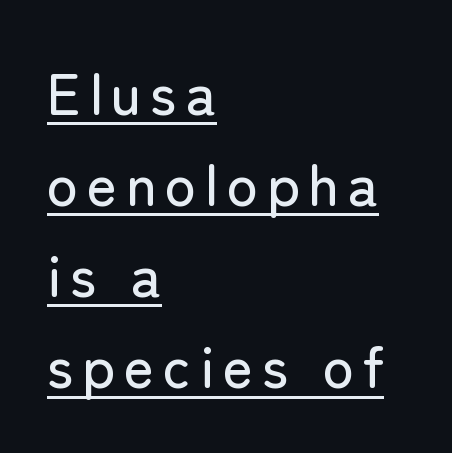
{"serif": "no", "italic": "no", "width": "normal", "stroke_contrast": "low", "x_height": "medium", "monospaced": "no", "underline": "yes", "align": "left", "line_spacing": "normal", "line_spacing_ratio": 1.57, "glyph_px": 58}
